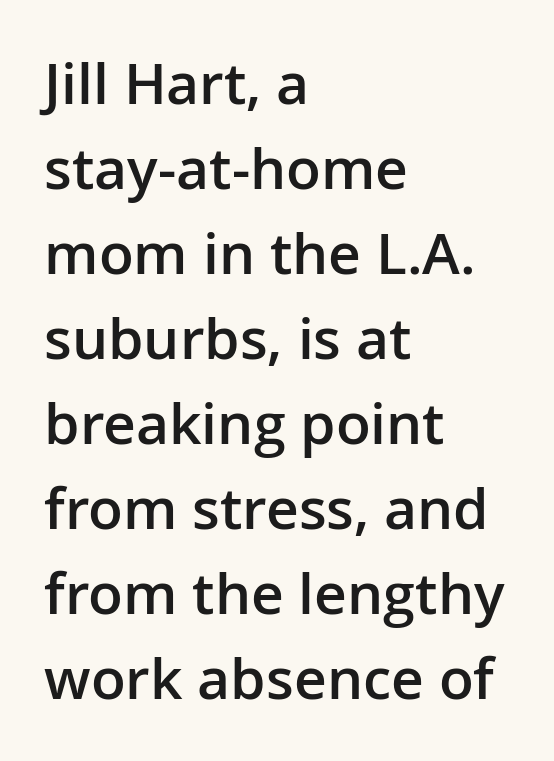
{"serif": "no", "italic": "no", "bold": "semi", "weight": "semibold", "width": "normal", "stroke_contrast": "low", "x_height": "medium", "monospaced": "no", "underline": "no", "align": "left", "line_spacing": "normal", "line_spacing_ratio": 1.49, "letter_spacing": "normal", "letter_spacing_em": 0.0, "glyph_px": 57}
